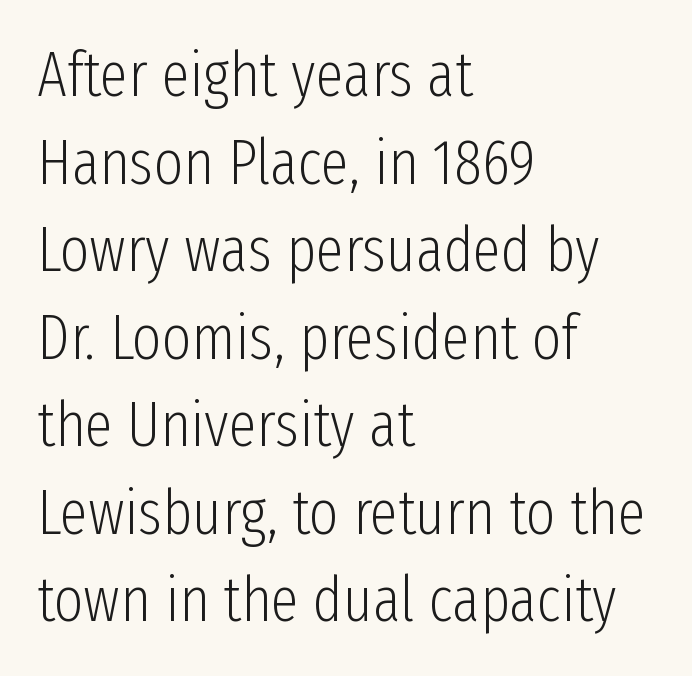
{"serif": "no", "italic": "no", "bold": "no", "weight": "light", "width": "condensed", "stroke_contrast": "low", "x_height": "medium", "monospaced": "no", "underline": "no", "align": "left", "line_spacing": "normal", "line_spacing_ratio": 1.39, "letter_spacing": "normal", "letter_spacing_em": 0.0, "glyph_px": 63}
